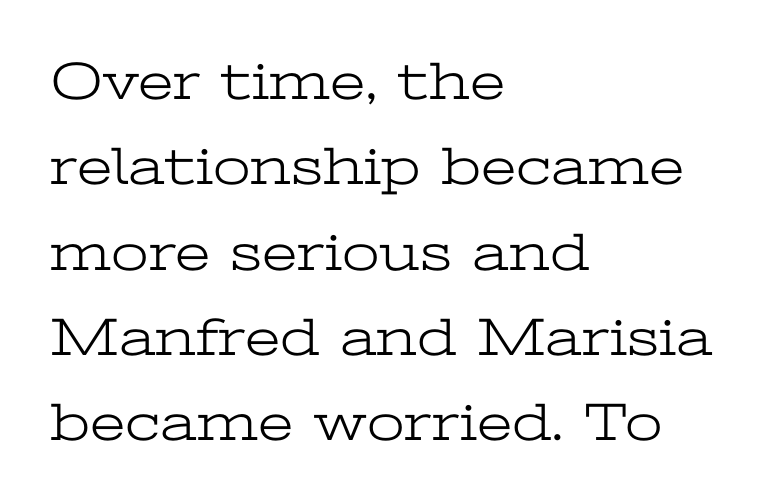
The image shows 54 px light, wide serif type, upright; set left-aligned, normal line spacing (1.58x), normal letter spacing, not underlined; low stroke contrast and a medium x-height.
